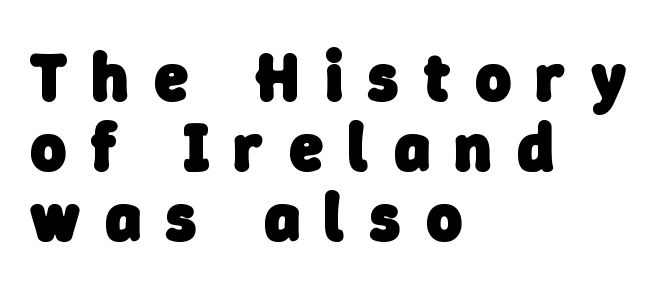
Q: Is the text bold? A: Yes.
Q: Is the typeface a serif or a sans-serif typeface? A: Sans-serif.
Q: Is the text underlined? A: No.
Q: How is the paragraph aligned? A: Left-aligned.
Q: Is the spacing between letters normal or unusually wide? A: Unusually wide.
Q: Is the spacing between lines tight, normal or loose? A: Tight.
Q: Width (condensed, normal, or wide)? A: Normal.
Q: Stroke contrast? A: Low.
Q: x-height? A: Medium.
Q: Monospaced? A: No.
